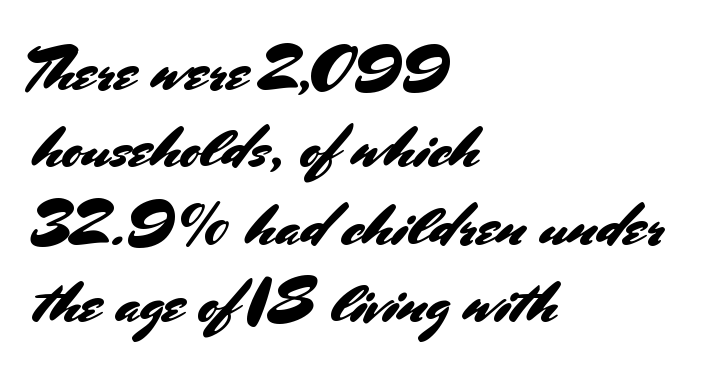
Q: Is the text italic (slanted)? A: Yes.
Q: Is the typeface a serif or a sans-serif typeface? A: Sans-serif.
Q: Is the text underlined? A: No.
Q: How is the paragraph aligned? A: Left-aligned.
Q: Is the spacing between letters normal or unusually wide? A: Normal.
Q: Is the spacing between lines tight, normal or loose? A: Normal.
Q: Width (condensed, normal, or wide)? A: Normal.
Q: Stroke contrast? A: Medium.
Q: x-height? A: Small.
Q: Monospaced? A: No.
